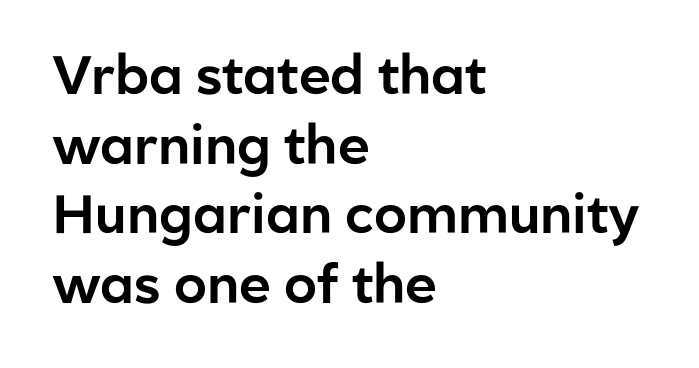
Posture: straight, roman, zero tilt. Nothing unusual about the tracking: characters are spaced as the font intends. Decoration check: the copy has no underline. The paragraph shown leans on its left margin. Letterform terminals end flat and unadorned throughout the passage. The passage shown is typed in a proportional face where columns would drift.
